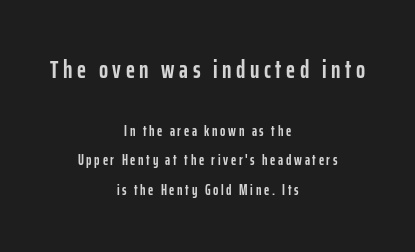
The image shows 24 px bold type, upright; set centered, loose line spacing (2.11x), not underlined; the first (top) block is 1.71x larger.
